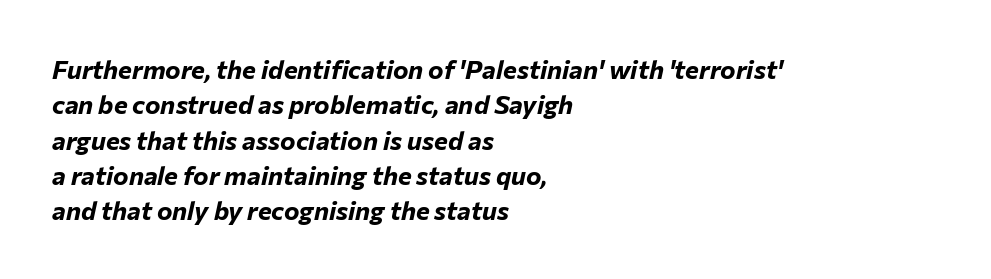
{"italic": "yes", "lean": "right", "slant_degrees": 12, "bold": "yes", "underline": "no", "align": "left", "line_spacing": "normal", "line_spacing_ratio": 1.36, "letter_spacing": "normal", "letter_spacing_em": 0.0, "glyph_px": 26}
